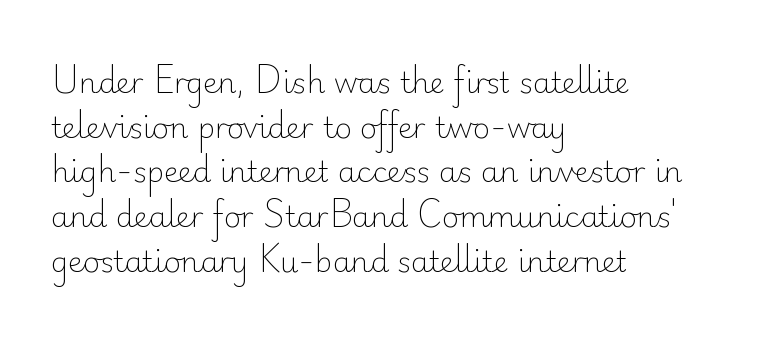
Q: Is the text bold? A: No.
Q: Is the text italic (slanted)? A: No, it is upright.
Q: Is the typeface a serif or a sans-serif typeface? A: Sans-serif.
Q: Is the text underlined? A: No.
Q: How is the paragraph aligned? A: Left-aligned.
Q: Is the spacing between letters normal or unusually wide? A: Normal.
Q: Is the spacing between lines tight, normal or loose? A: Normal.
Q: Width (condensed, normal, or wide)? A: Normal.
Q: Stroke contrast? A: Low.
Q: x-height? A: Small.
Q: Monospaced? A: No.
